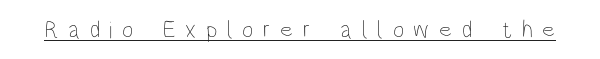
Q: Is the text bold? A: No.
Q: Is the text italic (slanted)? A: No, it is upright.
Q: Is the text underlined? A: Yes.
Q: Is the spacing between letters normal or unusually wide? A: Unusually wide.
